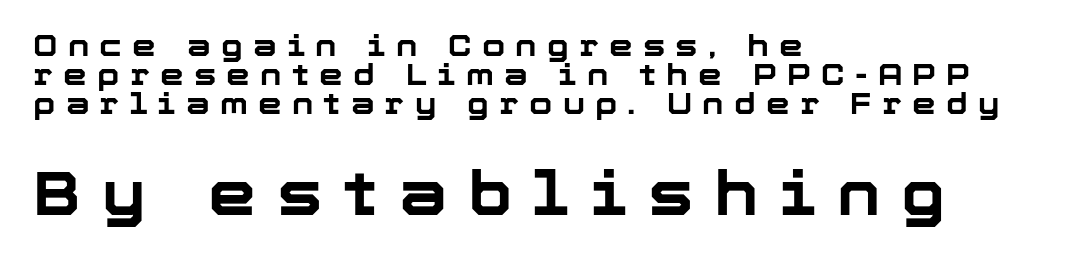
The designer gave the closing block more size than the opening block. Note: no serifs on the glyphs. Check under the words: just untouched page. These lines are rendered in a variable-pitch font. Casual observation: everything's shoved over to the left.
